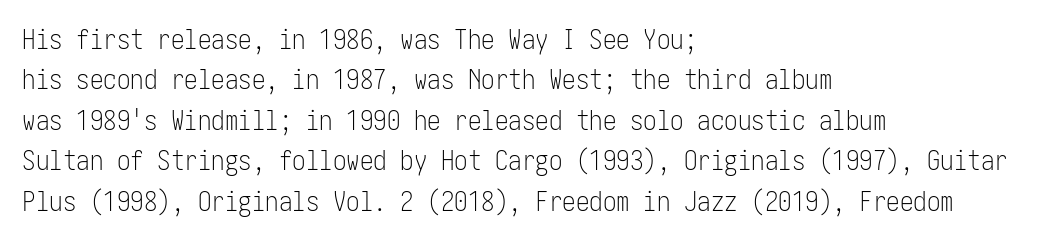
The image shows 27 px text type, upright; set left-aligned, normal line spacing (1.5x), normal letter spacing, not underlined.
